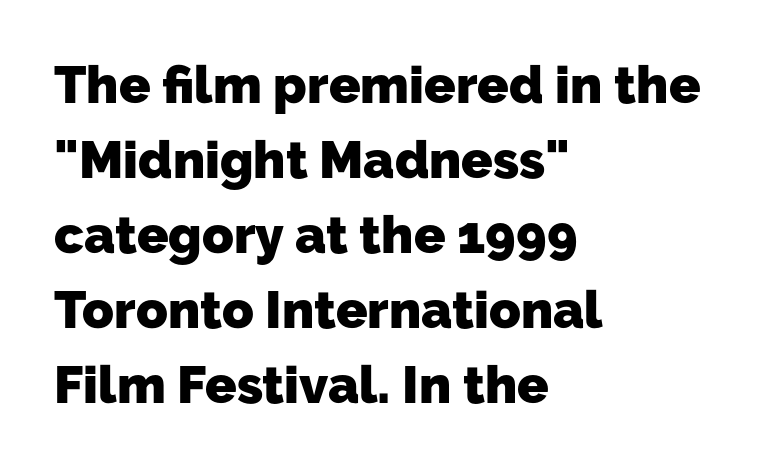
Does the copy run flush right? No — it runs flush left. Compared with typical paragraphs, the rows here are spaced about the same. Note the varied advance widths — an 'i' is clearly narrower than an 'm'. The rendering keeps characters at their native spacing.
